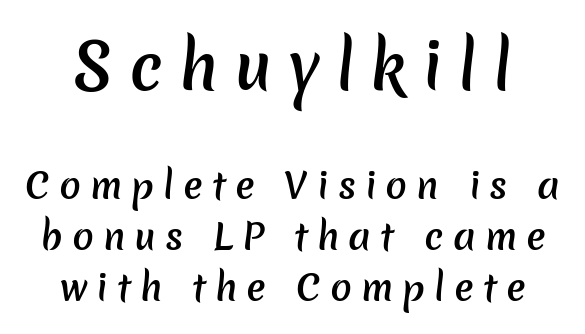
{"serif": "no", "bold": "semi", "weight": "semibold", "width": "normal", "stroke_contrast": "low", "x_height": "medium", "monospaced": "no", "underline": "no", "line_spacing": "normal", "line_spacing_ratio": 1.41, "letter_spacing": "wide", "letter_spacing_em": 0.25, "larger_block": "first", "size_ratio": 1.75, "glyph_px": 63}
